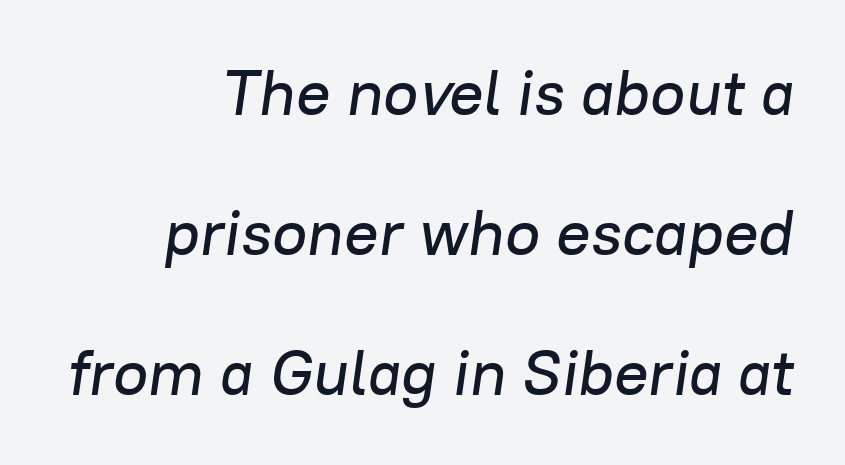
Nobody drew a line under any word here. If you measured baseline to baseline, you'd find a long distance. This rendering leaves character spacing at its baseline value. The text carries the slant typical of an italic or oblique font. A typesetter would call this proportional, since set widths differ per character. Notice how the passage keeps a crisp vertical edge on the right only.
